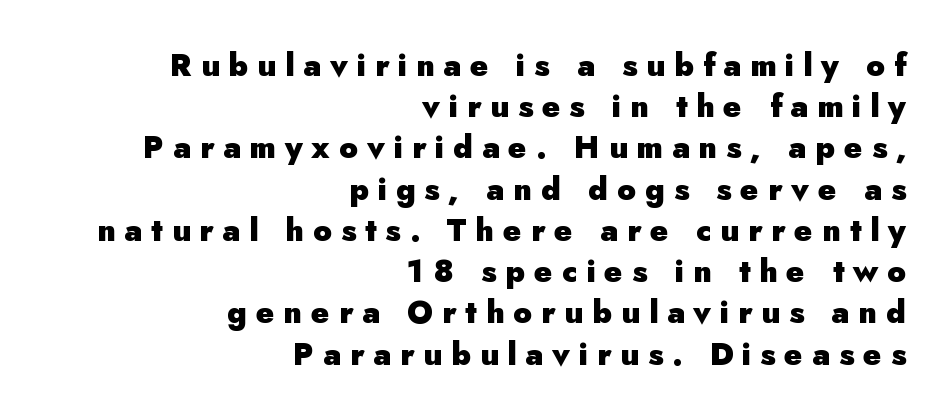
Q: Is the text bold? A: Yes.
Q: Is the text italic (slanted)? A: No, it is upright.
Q: Is the typeface a serif or a sans-serif typeface? A: Sans-serif.
Q: Is the text underlined? A: No.
Q: How is the paragraph aligned? A: Right-aligned.
Q: Is the spacing between letters normal or unusually wide? A: Unusually wide.
Q: Is the spacing between lines tight, normal or loose? A: Normal.
Q: Width (condensed, normal, or wide)? A: Normal.
Q: Stroke contrast? A: Low.
Q: x-height? A: Small.
Q: Monospaced? A: No.
